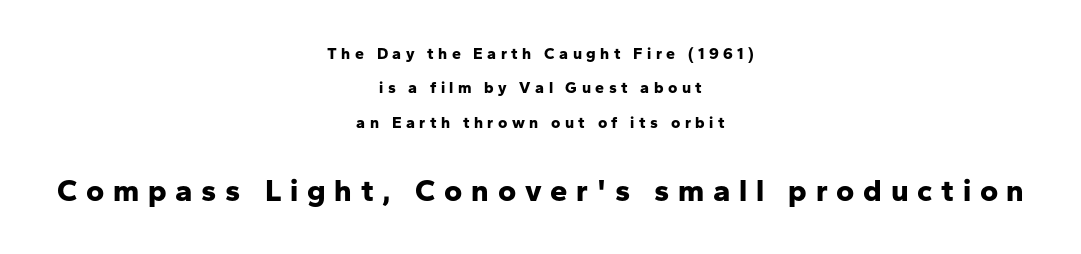
A bare baseline throughout the passage. A typesetter would call this proportional, since set widths differ per character. Students, note that the glyphs here are deliberately spaced far apart. Typographically, this falls in the sans-serif category.
